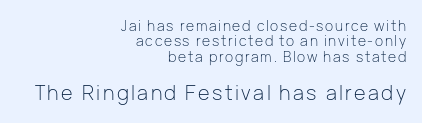
Q: Is the text bold? A: No.
Q: Is the text italic (slanted)? A: No, it is upright.
Q: Is the text underlined? A: No.
Q: How is the paragraph aligned? A: Right-aligned.
Q: Is the spacing between lines tight, normal or loose? A: Tight.
Q: Which block of text is set in a larger size, the first (top) or the second (bottom)? A: The second (bottom) one.
